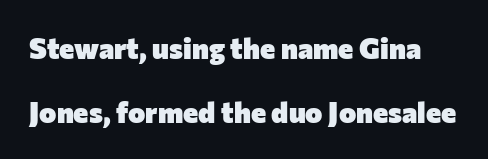
{"serif": "no", "italic": "no", "bold": "yes", "weight": "heavy", "width": "normal", "stroke_contrast": "low", "x_height": "medium", "monospaced": "no", "underline": "no", "line_spacing": "loose", "line_spacing_ratio": 2.21, "letter_spacing": "normal", "letter_spacing_em": 0.0, "glyph_px": 29}
